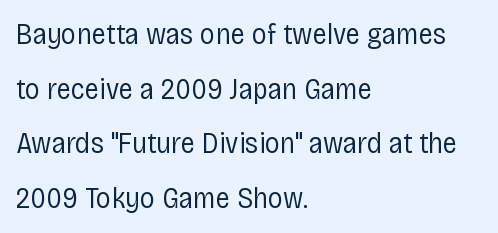
The typesetter chose a ragged-right arrangement here. No feet cap the strokes, marking this as sans-serif type. The typeface has the unassuming heft of standard copy or less. Italic? Not at all — the glyphs are vertical. This rendering features lettering with no underline. Nobody touched the tracking dial on this one.
